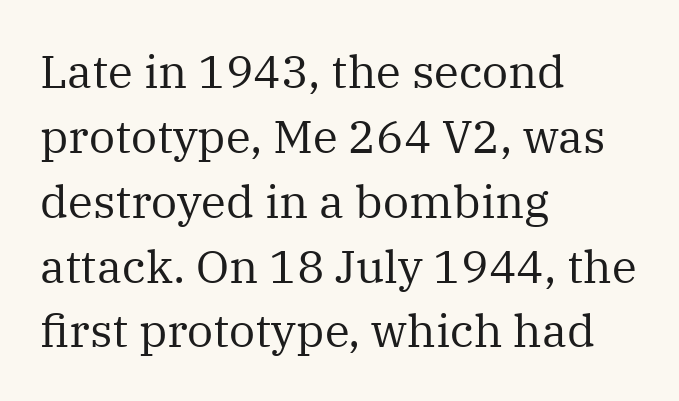
Any mark beneath the type? The region is blank. Varying glyph widths throughout — classic text-font behaviour. The lines sit at an ordinary, default distance from one another. Posture: straight, roman, zero tilt. Check where the strokes stop: tiny serifs finish them off.
